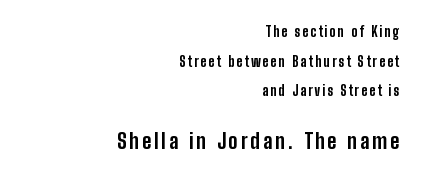
Q: Is the text bold? A: Yes.
Q: Is the text italic (slanted)? A: No, it is upright.
Q: Is the text underlined? A: No.
Q: How is the paragraph aligned? A: Right-aligned.
Q: Is the spacing between lines tight, normal or loose? A: Loose.
Q: Which block of text is set in a larger size, the first (top) or the second (bottom)? A: The second (bottom) one.
